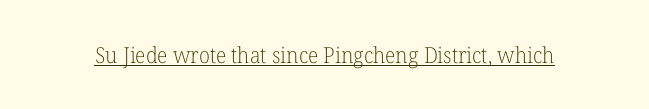
Does a line run under the words? Yes, clearly. Each word holds together tightly as a unit, with standard inter-letter gaps. When letters stand straight like this, we call the style roman or upright. Compared with a typical body face, this is equally light or lighter still.
